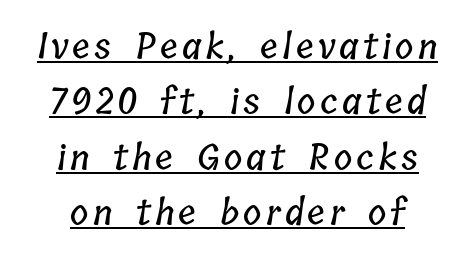
Regarding leading, the lines here are spaced in the standard way. This sample carries an underscore along the baseline area. The face used here is proportionally spaced, like ordinary book or web type. Short and long lines alike share a common midpoint.
